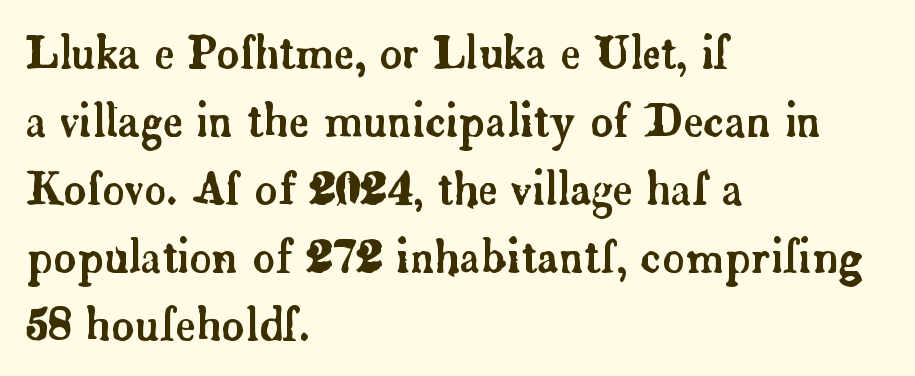
Q: Is the text italic (slanted)? A: No, it is upright.
Q: Is the typeface a serif or a sans-serif typeface? A: Serif.
Q: Is the text underlined? A: No.
Q: How is the paragraph aligned? A: Left-aligned.
Q: Is the spacing between letters normal or unusually wide? A: Normal.
Q: Is the spacing between lines tight, normal or loose? A: Normal.
Q: Width (condensed, normal, or wide)? A: Normal.
Q: Stroke contrast? A: Low.
Q: x-height? A: Small.
Q: Monospaced? A: No.
